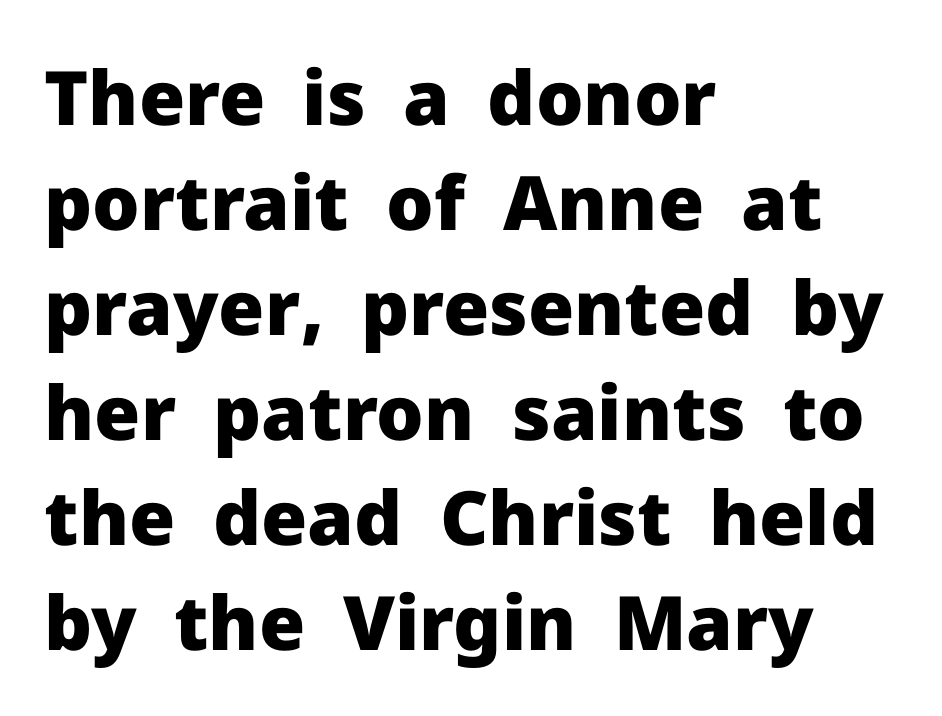
{"serif": "no", "italic": "no", "bold": "yes", "weight": "heavy", "width": "normal", "stroke_contrast": "low", "x_height": "medium", "monospaced": "no", "underline": "no", "align": "left", "line_spacing": "normal", "line_spacing_ratio": 1.4, "letter_spacing": "normal", "letter_spacing_em": 0.0, "glyph_px": 75}
